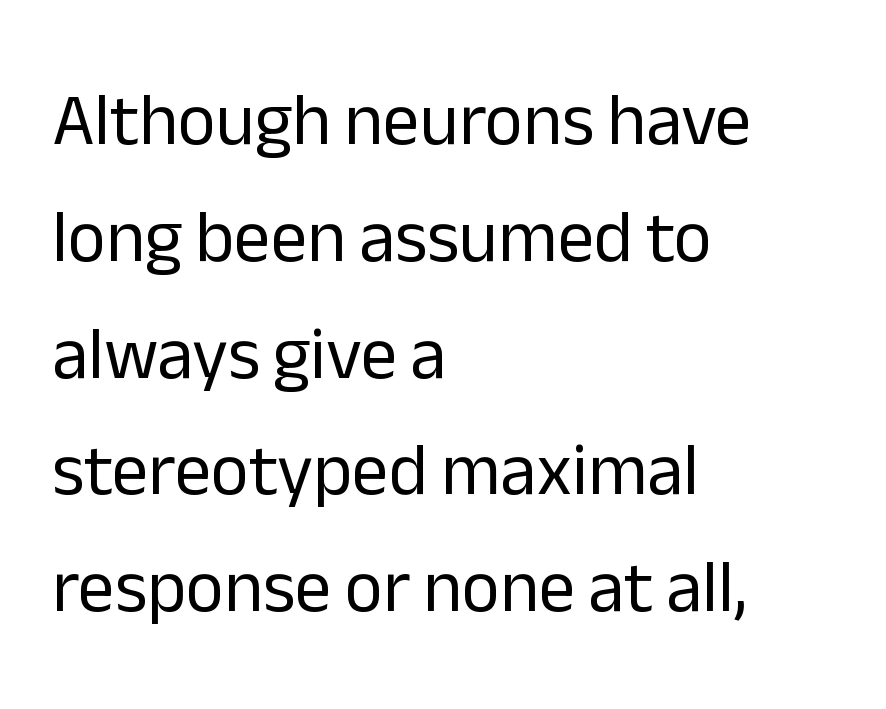
The image shows 73 px regular-weight sans-serif type, upright; set left-aligned, normal line spacing (1.6x), normal letter spacing, not underlined; low stroke contrast and a medium x-height.
